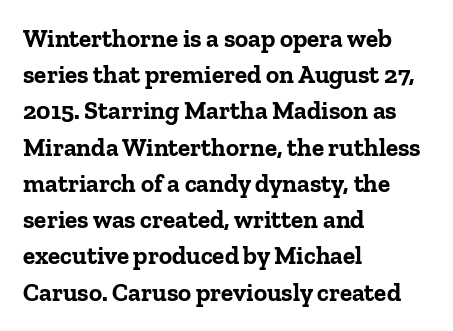
{"italic": "no", "bold": "yes", "underline": "no", "align": "left", "line_spacing": "normal", "line_spacing_ratio": 1.45, "letter_spacing": "normal", "letter_spacing_em": 0.0, "glyph_px": 25}
